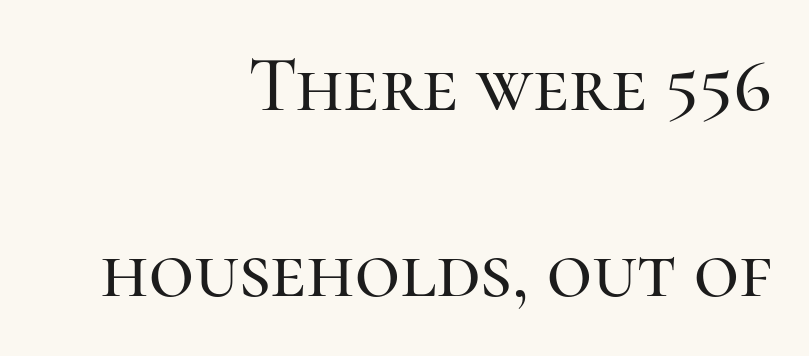
{"serif": "yes", "italic": "no", "width": "normal", "stroke_contrast": "high", "x_height": "medium", "monospaced": "no", "underline": "no", "align": "right", "line_spacing": "loose", "line_spacing_ratio": 2.38, "letter_spacing": "normal", "letter_spacing_em": 0.0, "glyph_px": 78}
